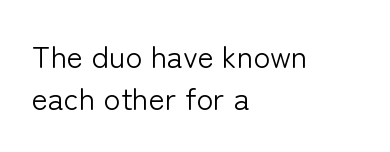
The image shows 31 px light sans-serif type, upright; set left-aligned, normal line spacing (1.37x), normal letter spacing, not underlined; low stroke contrast and a medium x-height.
